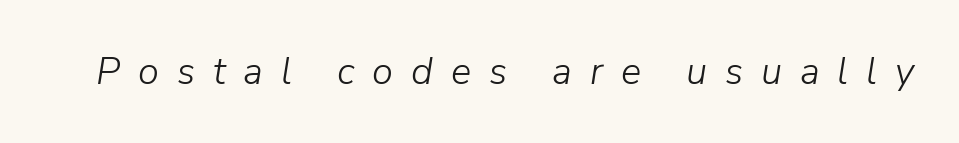
{"italic": "yes", "lean": "right", "slant_degrees": 9, "bold": "no", "weight": "light", "width": "normal", "stroke_contrast": "low", "x_height": "medium", "monospaced": "no", "underline": "no", "letter_spacing": "wide", "letter_spacing_em": 0.47, "glyph_px": 38}
